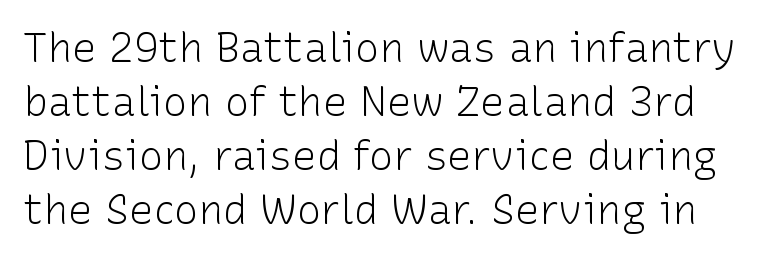
Does the leading feel generous? No, just average. Short note: letters normally spaced. The string is rendered with underlining switched off. The strokes carry an ordinary text weight at most. These lines are rendered in a variable-pitch font.
